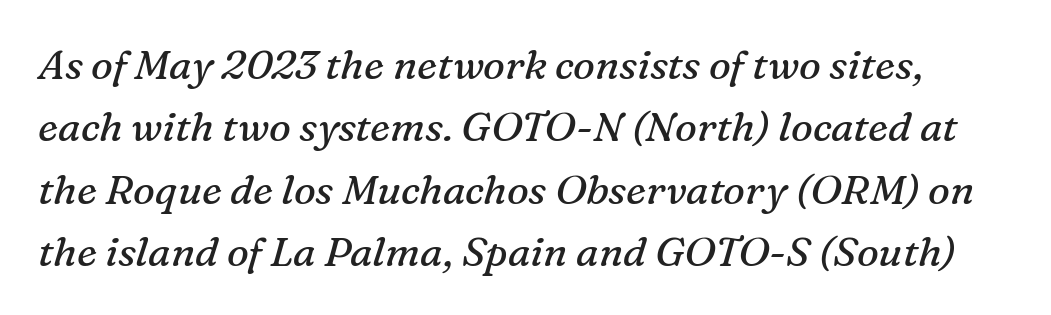
{"serif": "yes", "italic": "yes", "lean": "right", "slant_degrees": 16, "bold": "no", "weight": "regular", "width": "normal", "stroke_contrast": "medium", "x_height": "medium", "monospaced": "no", "underline": "no", "line_spacing": "normal", "line_spacing_ratio": 1.52, "letter_spacing": "normal", "letter_spacing_em": 0.0, "glyph_px": 41}
